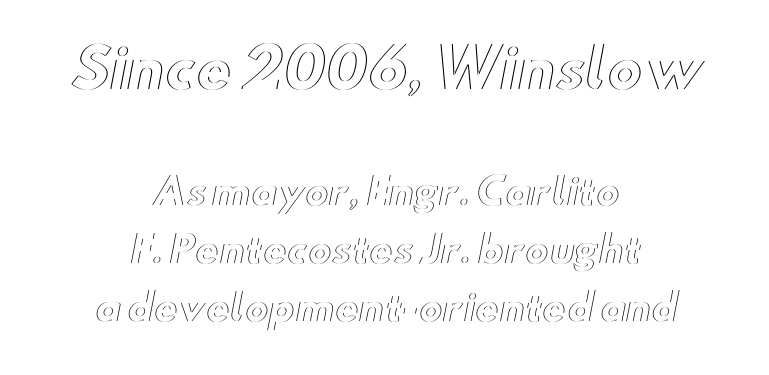
Q: Is the text italic (slanted)? A: Yes.
Q: Is the text underlined? A: No.
Q: How is the paragraph aligned? A: Centered.
Q: Is the spacing between letters normal or unusually wide? A: Normal.
Q: Is the spacing between lines tight, normal or loose? A: Normal.
Q: Which block of text is set in a larger size, the first (top) or the second (bottom)? A: The first (top) one.
Q: Width (condensed, normal, or wide)? A: Wide.
Q: x-height? A: Small.
Q: Monospaced? A: No.
